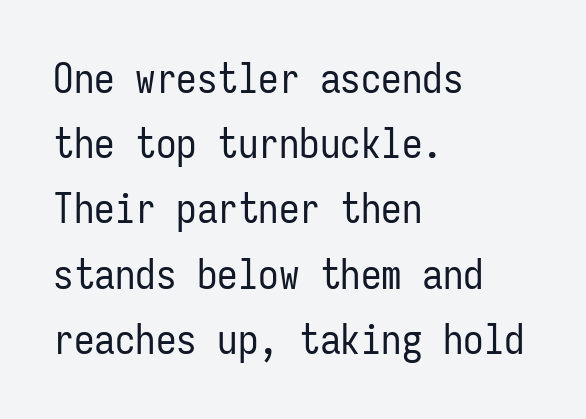
The image shows 41 px regular-weight, condensed sans-serif type, upright, monospaced; set left-aligned, normal line spacing (1.59x), normal letter spacing, not underlined; low stroke contrast and a medium x-height.
